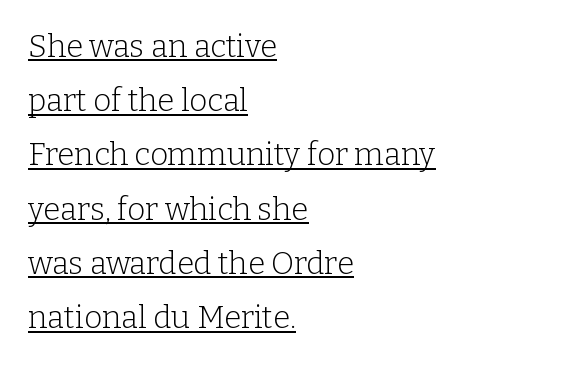
Q: Is the text bold? A: No.
Q: Is the text italic (slanted)? A: No, it is upright.
Q: Is the typeface a serif or a sans-serif typeface? A: Serif.
Q: Is the text underlined? A: Yes.
Q: How is the paragraph aligned? A: Left-aligned.
Q: Is the spacing between letters normal or unusually wide? A: Normal.
Q: Width (condensed, normal, or wide)? A: Normal.
Q: Stroke contrast? A: Low.
Q: x-height? A: Medium.
Q: Monospaced? A: No.
